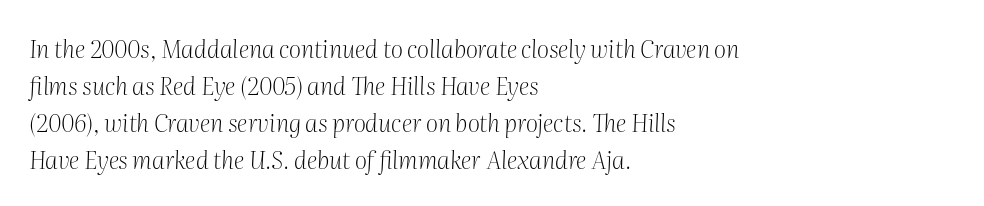
{"italic": "yes", "lean": "right", "slant_degrees": 2, "bold": "no", "underline": "no", "align": "left", "line_spacing": "normal", "line_spacing_ratio": 1.54, "letter_spacing": "normal", "letter_spacing_em": 0.0, "glyph_px": 24}
